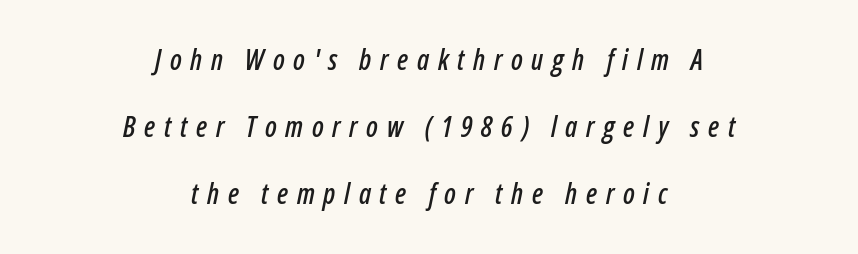
{"italic": "yes", "lean": "right", "slant_degrees": 12, "width": "condensed", "stroke_contrast": "low", "x_height": "medium", "monospaced": "no", "underline": "no", "align": "center", "line_spacing": "loose", "line_spacing_ratio": 2.4, "letter_spacing": "wide", "letter_spacing_em": 0.31, "glyph_px": 28}
